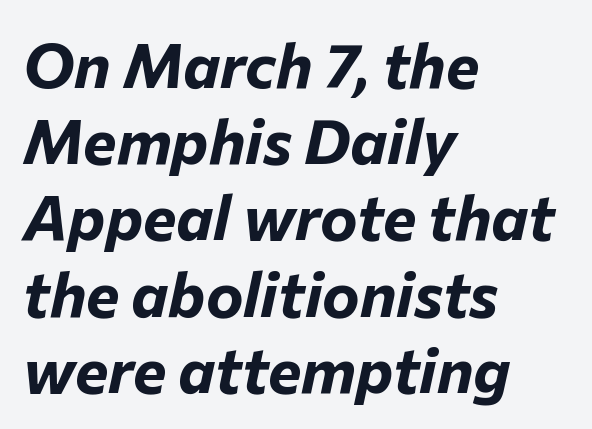
Layout note: lines flush left. In terms of weight, the rendering is a true, heavy bold. Glance below the letters and you will spot only blank space. The rendering uses natural spacing where letterforms have individual widths.
